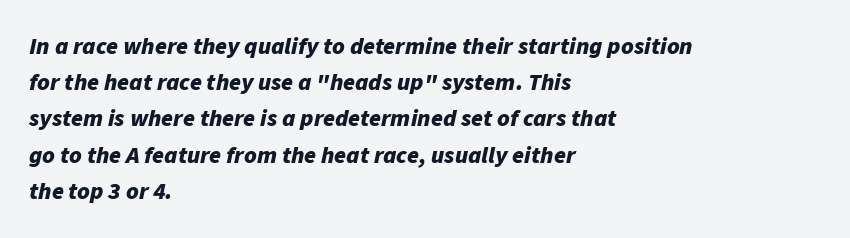
Q: Is the text bold? A: Yes.
Q: Is the text italic (slanted)? A: Yes, it leans right by about 11 degrees.
Q: Is the text underlined? A: No.
Q: How is the paragraph aligned? A: Left-aligned.
Q: Is the spacing between letters normal or unusually wide? A: Normal.
Q: Is the spacing between lines tight, normal or loose? A: Normal.
